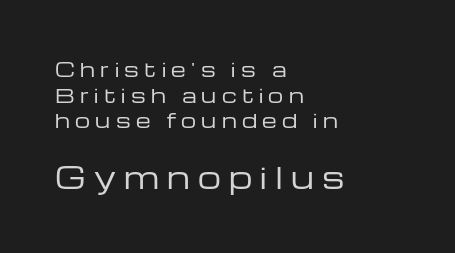
Q: Is the text bold? A: No.
Q: Is the text italic (slanted)? A: No, it is upright.
Q: Is the typeface a serif or a sans-serif typeface? A: Sans-serif.
Q: Is the text underlined? A: No.
Q: How is the paragraph aligned? A: Left-aligned.
Q: Is the spacing between letters normal or unusually wide? A: Unusually wide.
Q: Is the spacing between lines tight, normal or loose? A: Normal.
Q: Which block of text is set in a larger size, the first (top) or the second (bottom)? A: The second (bottom) one.
Q: Width (condensed, normal, or wide)? A: Wide.
Q: Stroke contrast? A: Low.
Q: x-height? A: Medium.
Q: Monospaced? A: No.
